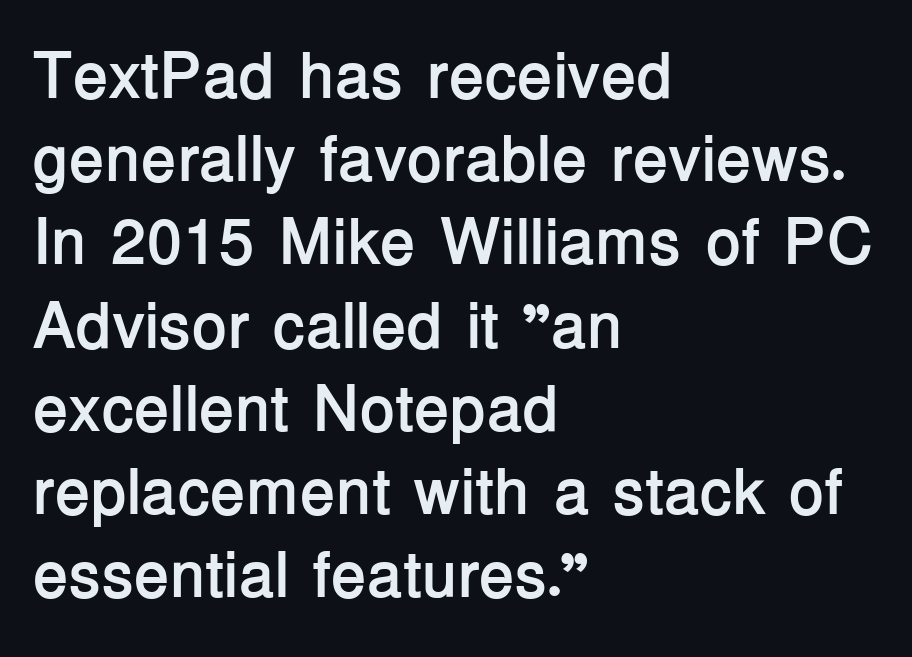
The image shows 65 px semibold sans-serif type, upright; set left-aligned, normal line spacing (1.28x), normal letter spacing, not underlined; low stroke contrast and a medium x-height.
